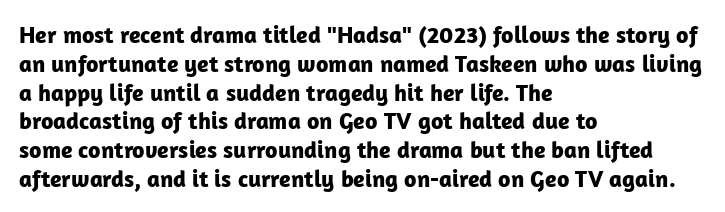
Q: Is the text bold? A: Yes.
Q: Is the text italic (slanted)? A: No, it is upright.
Q: Is the text underlined? A: No.
Q: How is the paragraph aligned? A: Left-aligned.
Q: Is the spacing between letters normal or unusually wide? A: Normal.
